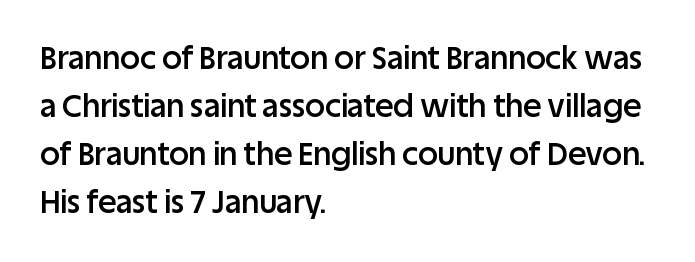
Underlining? Definitely not there. Teacher's note: observe the even left margin — that is flush-left alignment. The font family rendered here belongs to the sans-serif group. Does the weight exceed regular? Yes, but only to semibold.
